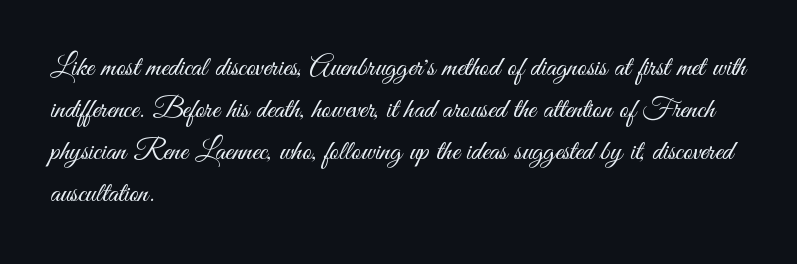
{"serif": "no", "bold": "no", "weight": "light", "width": "condensed", "stroke_contrast": "medium", "x_height": "small", "monospaced": "no", "underline": "no", "align": "left", "line_spacing": "normal", "line_spacing_ratio": 1.45, "letter_spacing": "normal", "letter_spacing_em": 0.0, "glyph_px": 29}
